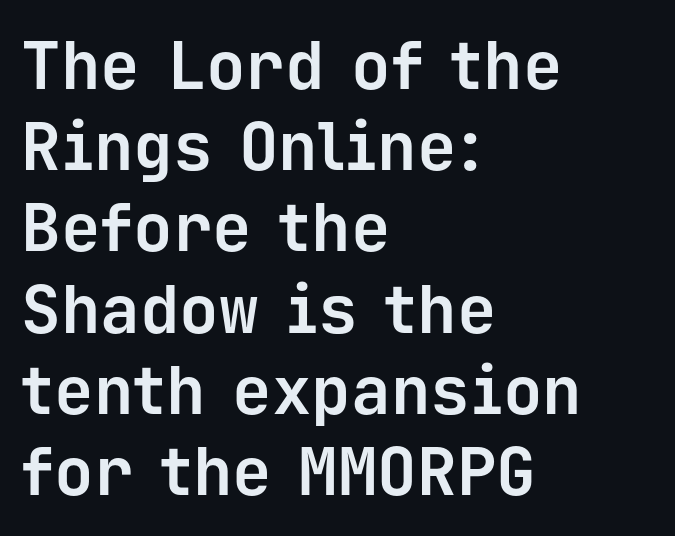
This sample uses plain, unmodified letter spacing. This is roman type, the default non-slanted kind. Descenders are the only things crossing below the line. The passage shown is typeset with a sans-serif family. As a designer I'd log this as weight 700, bold.
